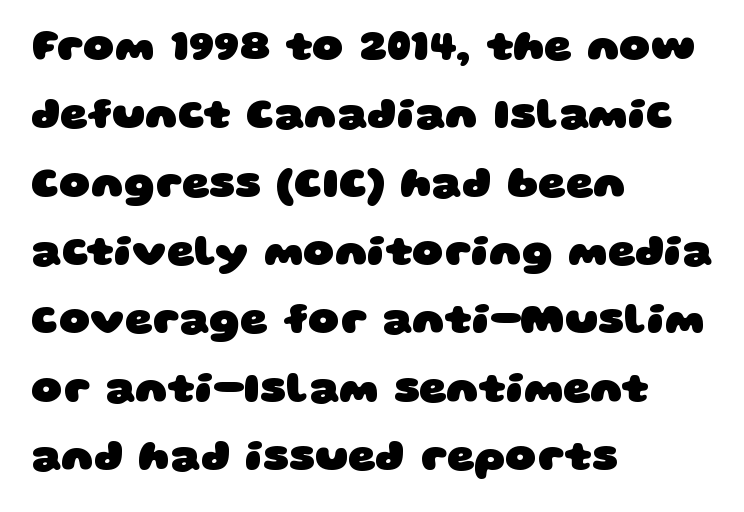
The glyphs are unaccompanied by any horizontal stroke below them. Grotesque or geometric, the face here clearly has no serifs. You could call the tracking neutral — neither tight nor loose. Casual observation: everything's shoved over to the left. This sample keeps an unexceptional amount of space between lines.
